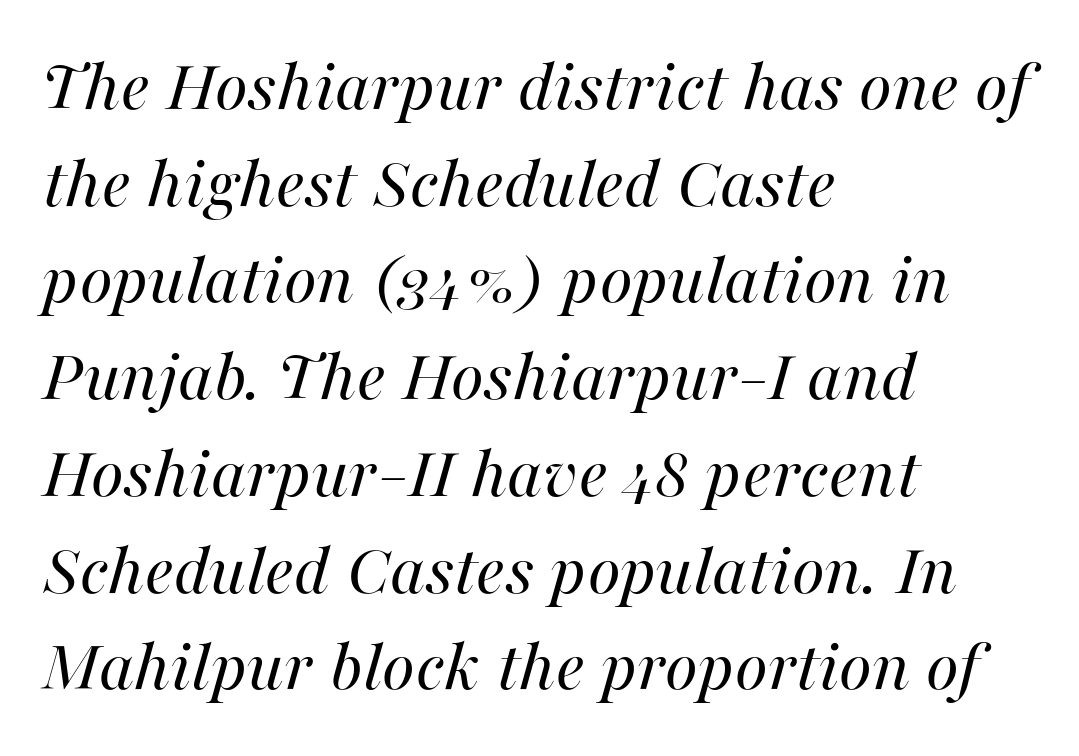
{"italic": "yes", "lean": "right", "slant_degrees": 16, "bold": "no", "weight": "regular", "width": "normal", "stroke_contrast": "high", "x_height": "medium", "monospaced": "no", "underline": "no", "align": "left", "line_spacing": "normal", "line_spacing_ratio": 1.29, "letter_spacing": "normal", "letter_spacing_em": 0.0, "glyph_px": 75}
